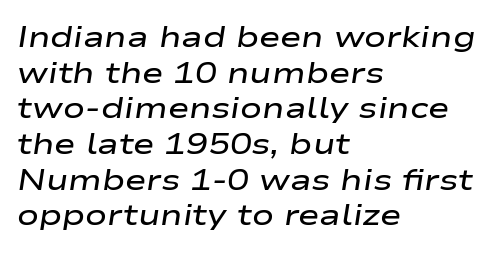
The strip under each line holds only bare page. The passage shown is typed in a proportional face where columns would drift. Slanted lettering throughout. Does the copy run flush right? No — it runs flush left. The rendering uses a semibold face; strokes are thickened but not to full bold.
